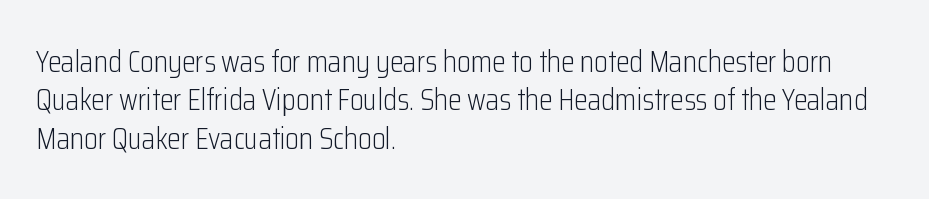
{"serif": "no", "italic": "no", "bold": "no", "weight": "light", "width": "condensed", "stroke_contrast": "low", "x_height": "medium", "monospaced": "no", "underline": "no", "align": "left", "line_spacing_ratio": 1.24, "letter_spacing": "normal", "letter_spacing_em": 0.0, "glyph_px": 31}
